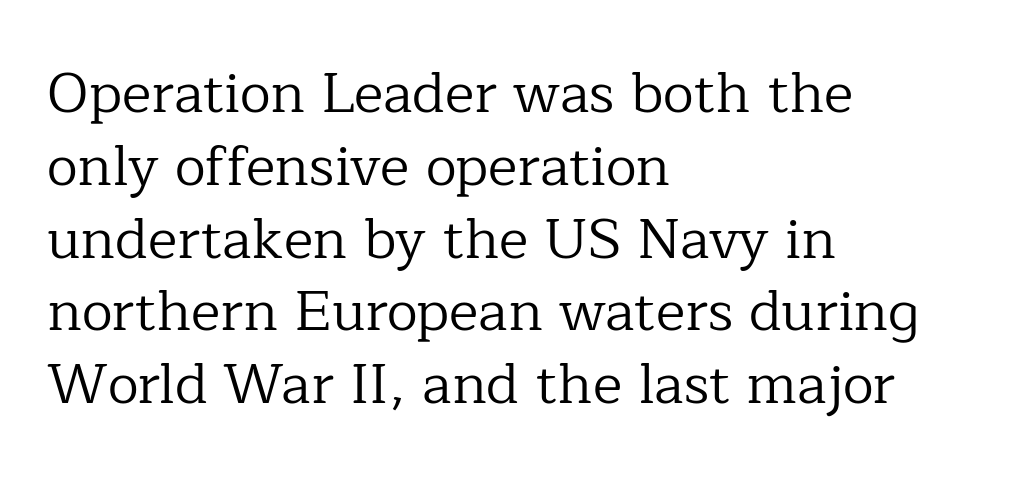
The letters stand upright; this is a roman face. Alignment: flush left. Each new line begins a customary step beneath the previous one. A typesetter would call this zero additional tracking. The text was rendered using a seriffed face with decorative stroke endings.
